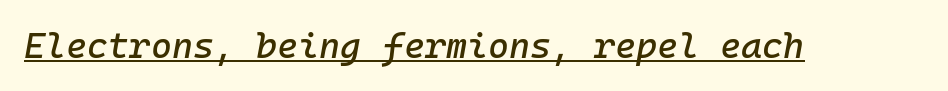
The image shows 36 px text type, italic (leaning right), monospaced; set normal letter spacing, underlined; low stroke contrast and a medium x-height.
